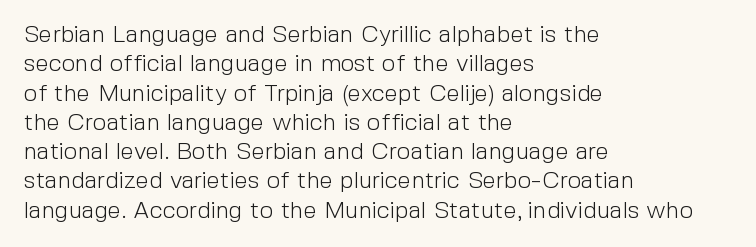
{"italic": "no", "bold": "no", "underline": "no", "align": "left", "line_spacing_ratio": 1.22, "letter_spacing": "normal", "letter_spacing_em": 0.0, "glyph_px": 24}
